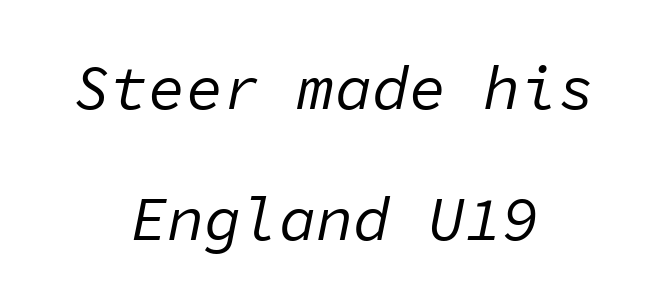
The image shows 62 px regular-weight type, italic (leaning right), monospaced; set centered, loose line spacing (2.12x), normal letter spacing, not underlined; low stroke contrast and a medium x-height.
